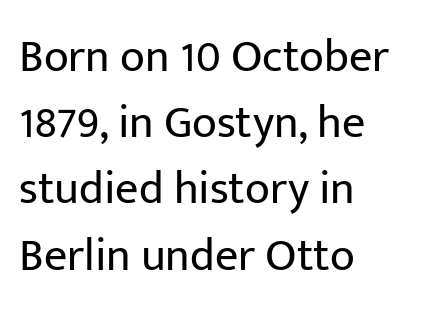
The image shows 46 px regular-weight sans-serif type, upright; set left-aligned, normal line spacing (1.44x), normal letter spacing, not underlined; low stroke contrast and a medium x-height.
